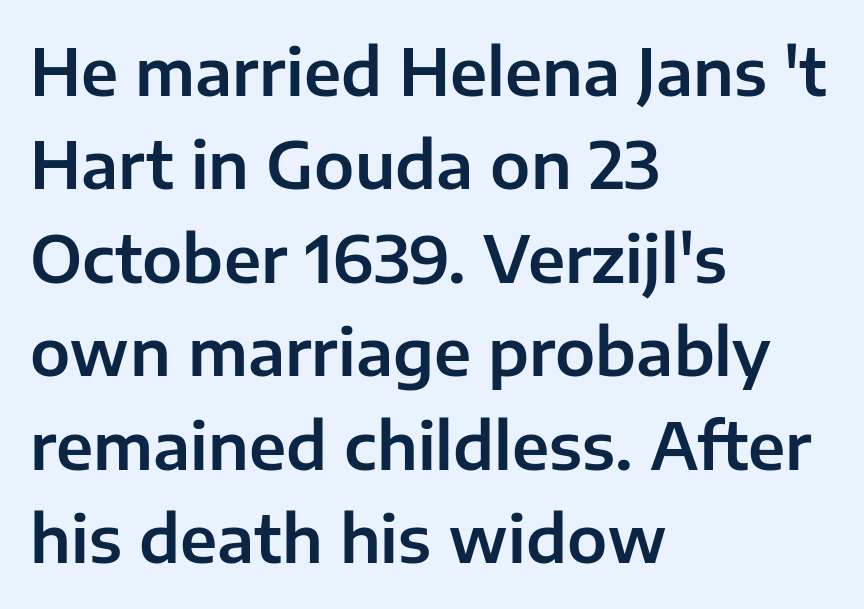
Honestly, there is no underline to notice here at all. The passage shown is typed in a proportional face where columns would drift. Vertical spacing — default. Nobody touched the tracking dial on this one. Look at the bottom of the vertical strokes: they stop flat, with no serifs.
